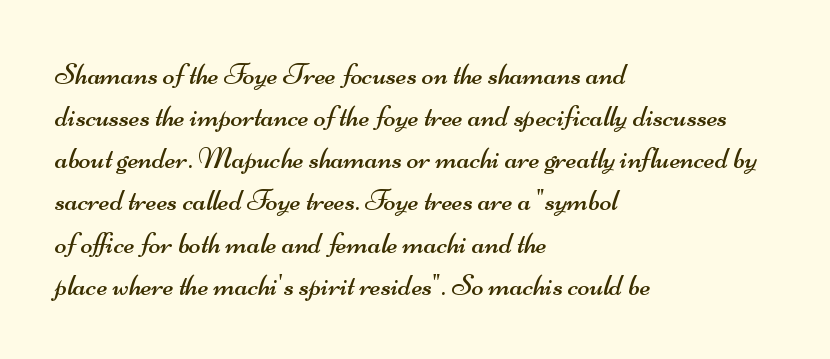
The area under the type is left untouched. Heaviness? Minimal to ordinary, like unemphasized prose. The vertical gap from one line to the next is medium. Reading down the block, your eye returns to a fixed left position each line.
